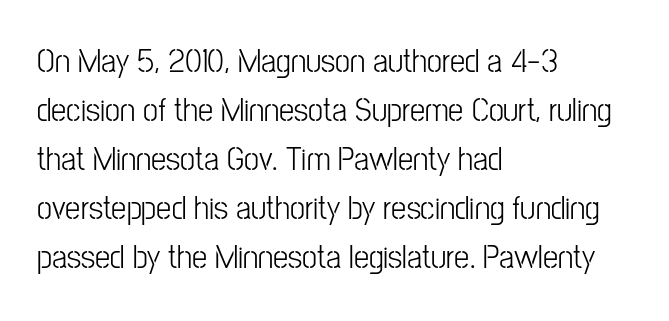
The image shows 34 px light, condensed sans-serif type, upright; set left-aligned, normal line spacing (1.44x), normal letter spacing, not underlined; low stroke contrast and a medium x-height.
